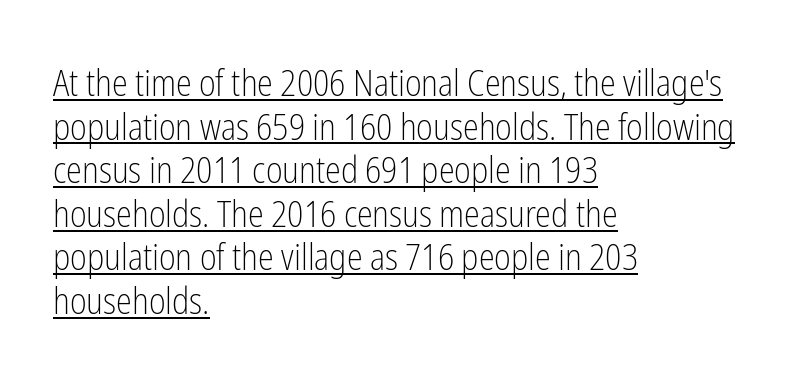
Q: Is the text bold? A: No.
Q: Is the text italic (slanted)? A: No, it is upright.
Q: Is the typeface a serif or a sans-serif typeface? A: Sans-serif.
Q: Is the text underlined? A: Yes.
Q: How is the paragraph aligned? A: Left-aligned.
Q: Is the spacing between letters normal or unusually wide? A: Normal.
Q: Width (condensed, normal, or wide)? A: Condensed.
Q: Stroke contrast? A: Low.
Q: x-height? A: Medium.
Q: Monospaced? A: No.
